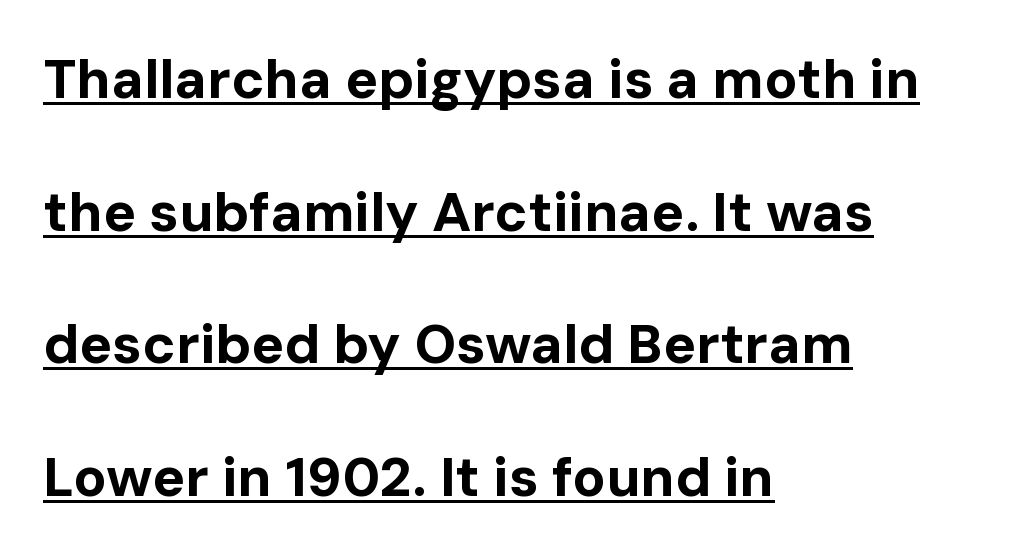
Tracking here is standard; glyphs follow each other at the usual distance. Does the type have serifs? No, each stem ends abruptly. This rendering features underlined lettering. If you drew a line through each stem, it would be perfectly vertical. If you measured baseline to baseline, you'd find a long distance.
